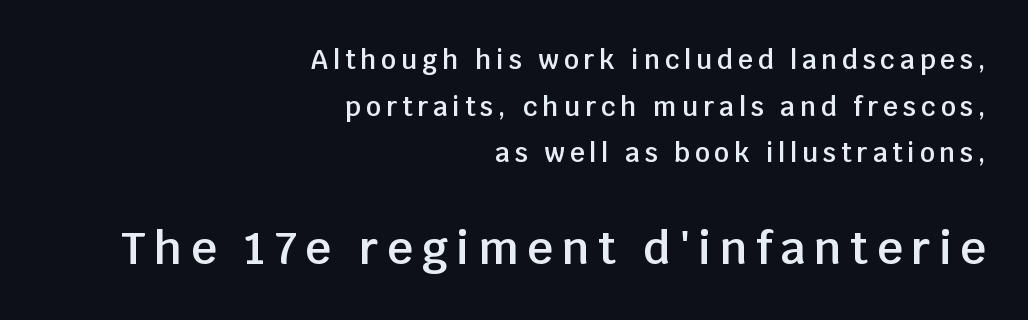
The image shows 45 px semibold sans-serif type, upright; set right-aligned, line spacing 1.79x, not underlined; the second (bottom) block is 1.73x larger; low stroke contrast and a large x-height.
